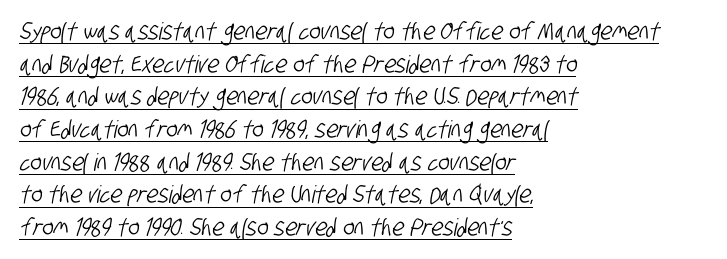
Q: Is the text underlined? A: Yes.
Q: How is the paragraph aligned? A: Left-aligned.
Q: Is the spacing between letters normal or unusually wide? A: Normal.
Q: Is the spacing between lines tight, normal or loose? A: Normal.
